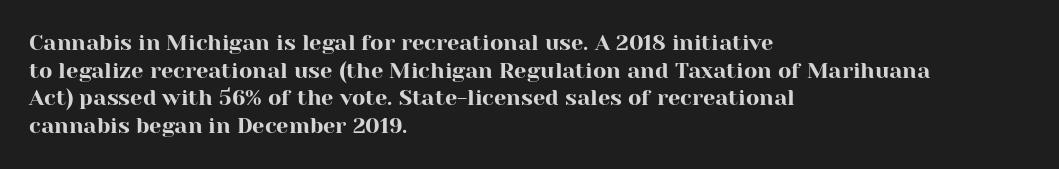
Q: Is the text italic (slanted)? A: No, it is upright.
Q: Is the text underlined? A: No.
Q: How is the paragraph aligned? A: Left-aligned.
Q: Is the spacing between letters normal or unusually wide? A: Normal.
Q: Is the spacing between lines tight, normal or loose? A: Normal.
